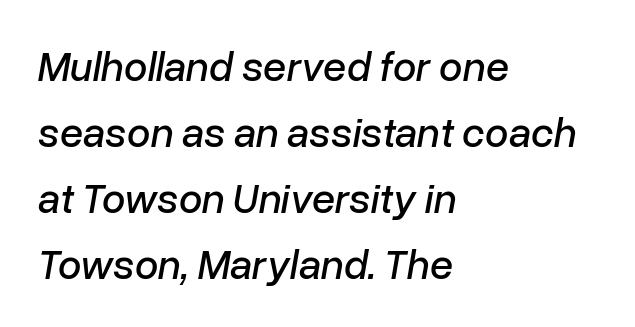
The type is set solid horizontally, with unmodified tracking. Teacher's note: observe the even left margin — that is flush-left alignment. The rendering uses natural spacing where letterforms have individual widths. Type without underlining.
